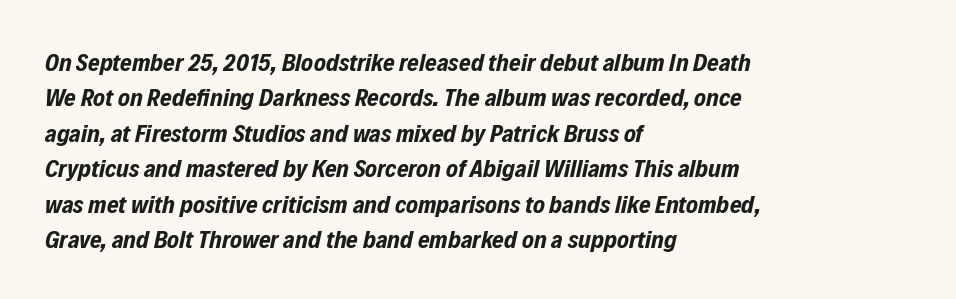
Words float on clear page, feet unadorned. The glyphs have the mass of a bold cut. Nothing unusual about the tracking: characters are spaced as the font intends. The rendering uses a moderate line-height, typical for paragraphs.
